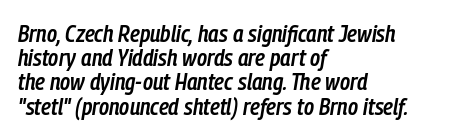
In terms of leading, this rendering errs on the cramped side. Underline: absent. Look at the stroke-to-counter ratio: somewhat heavy, a semibold. The passage shown has conventional tracking throughout.
